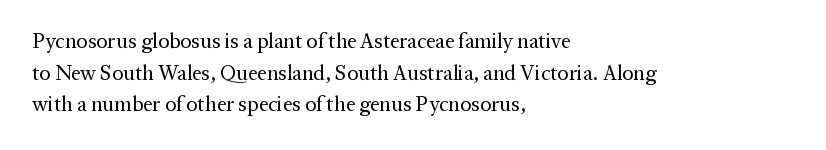
{"italic": "no", "bold": "no", "underline": "no", "align": "left", "line_spacing": "normal", "line_spacing_ratio": 1.51, "letter_spacing": "normal", "letter_spacing_em": 0.0, "glyph_px": 21}
